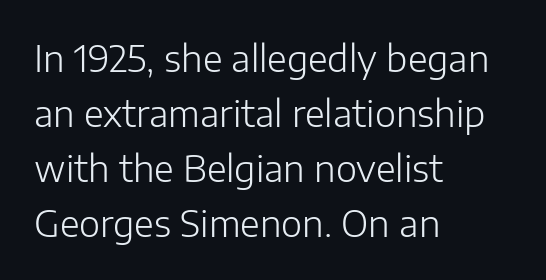
The image shows 36 px light sans-serif type, upright; set left-aligned, normal line spacing (1.53x), normal letter spacing, not underlined; low stroke contrast and a medium x-height.
